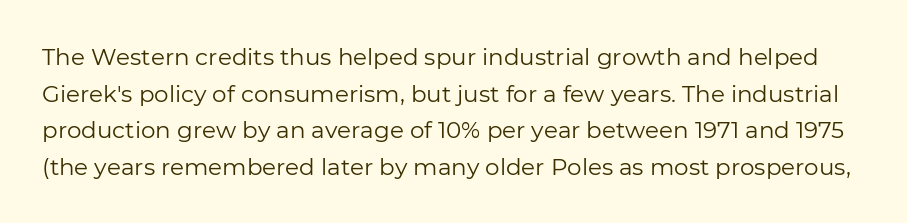
The image shows 23 px text type, upright; set normal line spacing (1.59x), normal letter spacing, not underlined.
